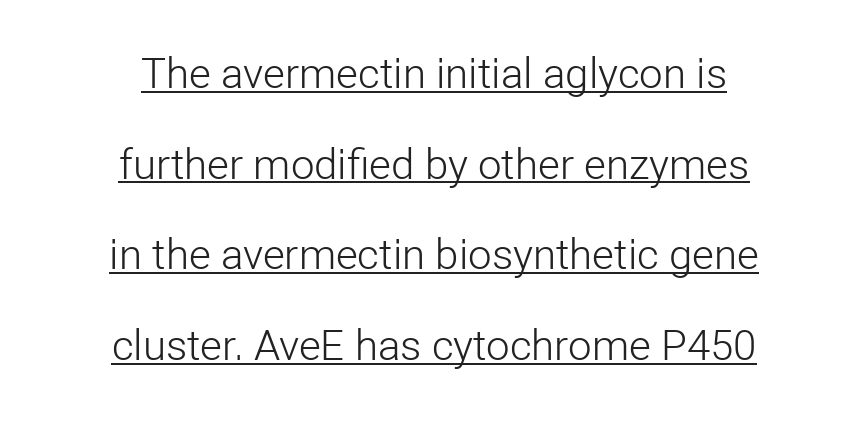
{"serif": "no", "italic": "no", "bold": "no", "weight": "light", "width": "normal", "stroke_contrast": "low", "x_height": "medium", "monospaced": "no", "underline": "yes", "align": "center", "line_spacing": "loose", "line_spacing_ratio": 2.16, "letter_spacing": "normal", "letter_spacing_em": 0.0, "glyph_px": 42}
